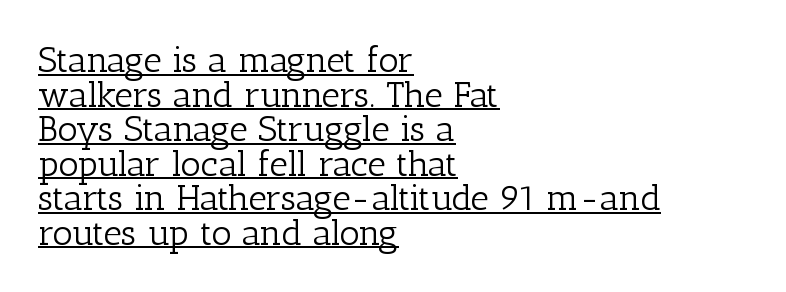
The font's upright variant was chosen for this text. Note: serifs present on the glyphs. Each letter keeps its own natural width here, so spacing adapts to shape. These glyphs show unthickened strokes, regular width or finer. Honestly, the rows look squashed on top of each other.
